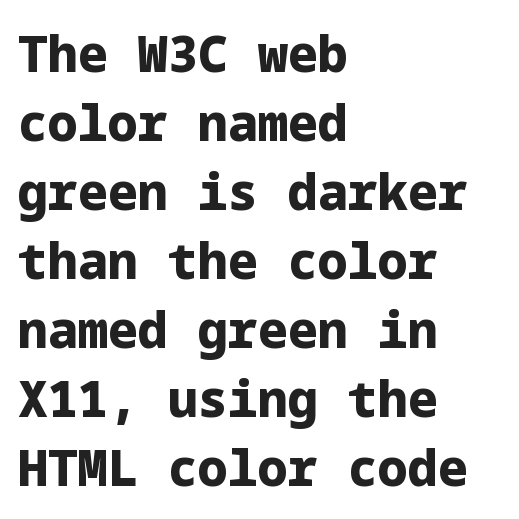
The image shows 50 px heavy sans-serif type, upright; set left-aligned, normal line spacing (1.38x), normal letter spacing, not underlined; low stroke contrast and a medium x-height.
